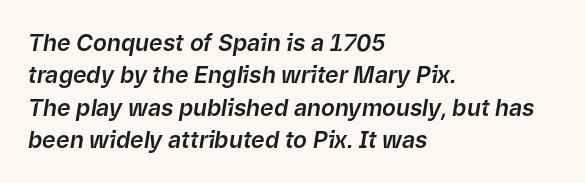
Q: Is the text italic (slanted)? A: Yes, it leans right by about 9 degrees.
Q: Is the text underlined? A: No.
Q: How is the paragraph aligned? A: Left-aligned.
Q: Is the spacing between letters normal or unusually wide? A: Normal.
Q: Is the spacing between lines tight, normal or loose? A: Normal.
